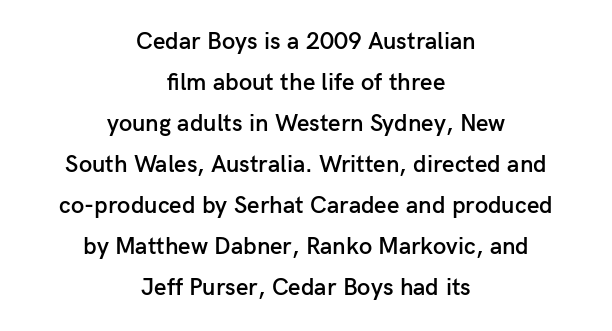
Q: Is the text bold? A: Semi-bold.
Q: Is the text italic (slanted)? A: No, it is upright.
Q: Is the text underlined? A: No.
Q: How is the paragraph aligned? A: Centered.
Q: Is the spacing between letters normal or unusually wide? A: Normal.
